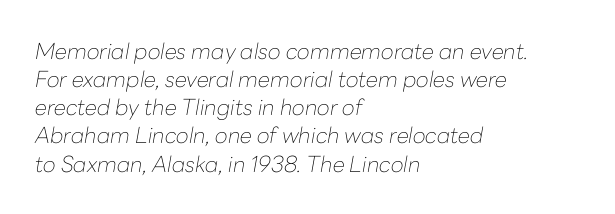
Q: Is the text bold? A: No.
Q: Is the text italic (slanted)? A: Yes, it leans right by about 10 degrees.
Q: Is the text underlined? A: No.
Q: How is the paragraph aligned? A: Left-aligned.
Q: Is the spacing between letters normal or unusually wide? A: Normal.
Q: Is the spacing between lines tight, normal or loose? A: Normal.
